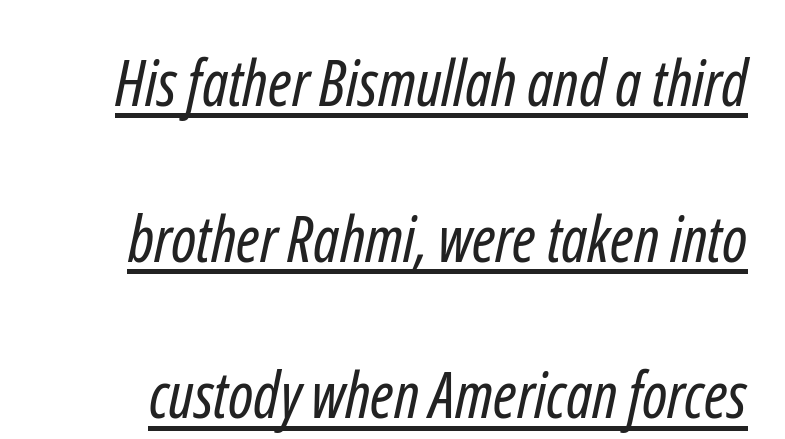
The image shows 63 px regular-weight, condensed sans-serif type; set loose line spacing (2.48x), normal letter spacing, underlined; low stroke contrast and a medium x-height.
